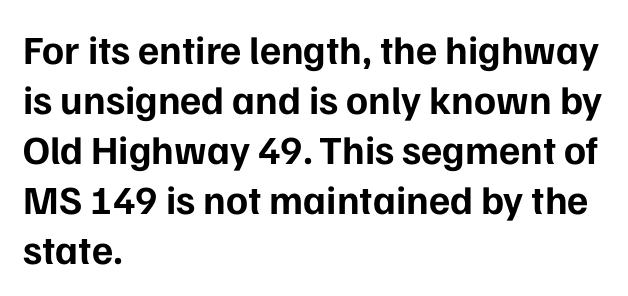
Q: Is the text bold? A: Yes.
Q: Is the text italic (slanted)? A: No, it is upright.
Q: Is the typeface a serif or a sans-serif typeface? A: Sans-serif.
Q: Is the text underlined? A: No.
Q: How is the paragraph aligned? A: Left-aligned.
Q: Is the spacing between letters normal or unusually wide? A: Normal.
Q: Is the spacing between lines tight, normal or loose? A: Normal.
Q: Width (condensed, normal, or wide)? A: Normal.
Q: Stroke contrast? A: Low.
Q: x-height? A: Medium.
Q: Monospaced? A: No.
